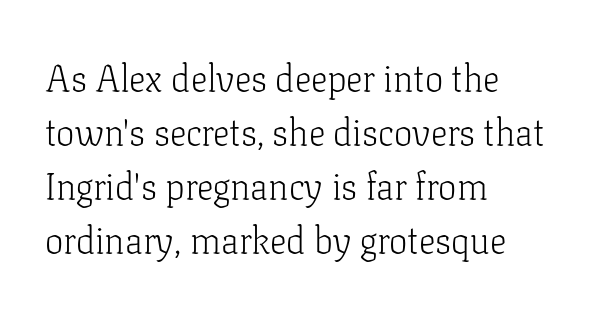
Q: Is the text bold? A: No.
Q: Is the text italic (slanted)? A: No, it is upright.
Q: Is the typeface a serif or a sans-serif typeface? A: Serif.
Q: Is the text underlined? A: No.
Q: How is the paragraph aligned? A: Left-aligned.
Q: Is the spacing between letters normal or unusually wide? A: Normal.
Q: Is the spacing between lines tight, normal or loose? A: Normal.
Q: Width (condensed, normal, or wide)? A: Normal.
Q: Stroke contrast? A: Low.
Q: x-height? A: Medium.
Q: Monospaced? A: No.
